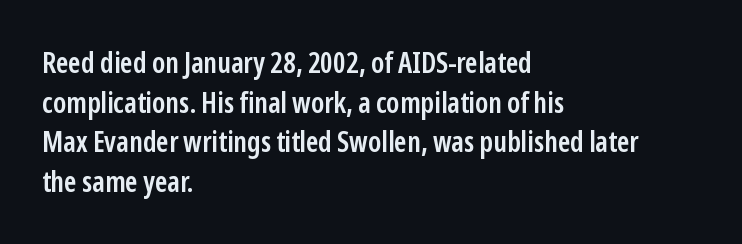
Looks like regular typesetting: each glyph gets only the width it needs. Ascenders rise straight up at ninety degrees. Leading: standard. Words appear dense and cohesive because spacing is normal. These words are printed semibold, heavier than regular yet not bold.
